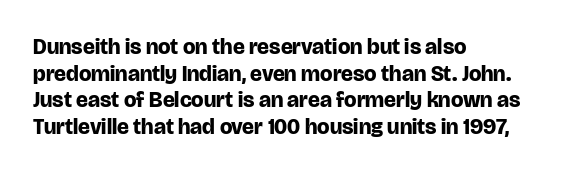
The image shows 22 px bold type, upright; set left-aligned, line spacing 1.21x, normal letter spacing, not underlined.
